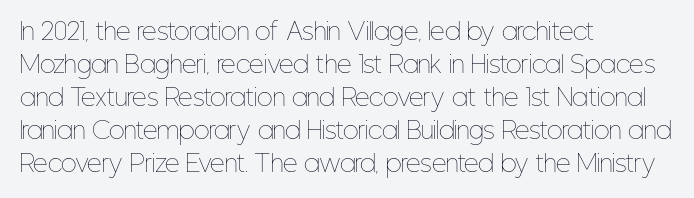
The image shows 23 px text type, upright; set left-aligned, normal line spacing (1.43x), normal letter spacing, not underlined.
